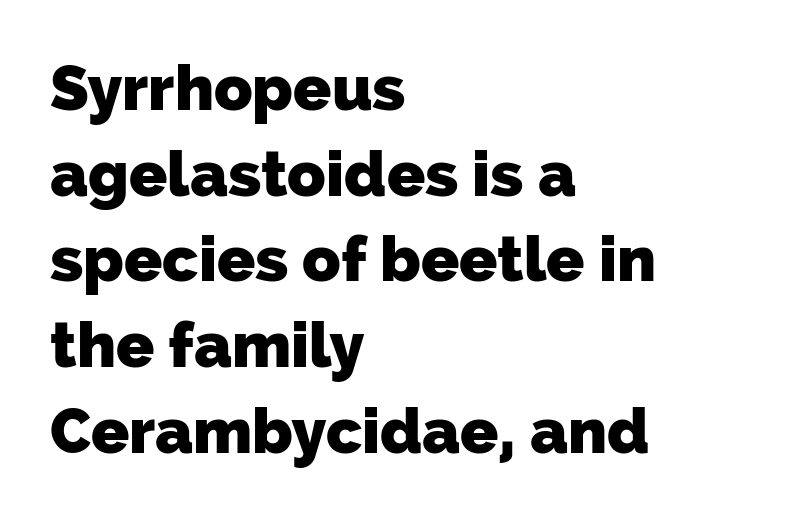
{"serif": "no", "bold": "yes", "weight": "heavy", "width": "normal", "stroke_contrast": "low", "x_height": "medium", "monospaced": "no", "underline": "no", "align": "left", "line_spacing": "normal", "line_spacing_ratio": 1.36, "letter_spacing": "normal", "letter_spacing_em": 0.0, "glyph_px": 63}
